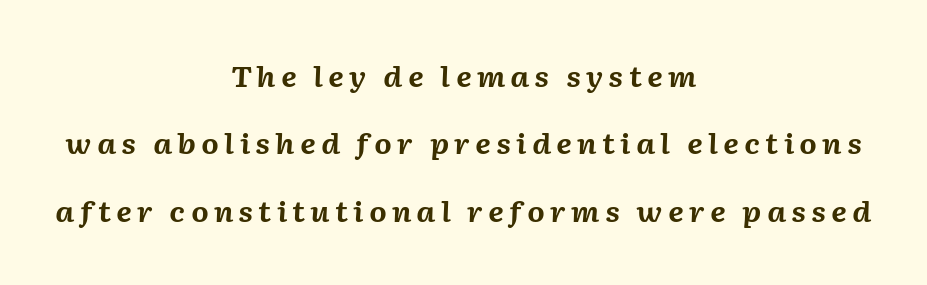
Q: Is the text bold? A: Yes.
Q: Is the text italic (slanted)? A: Yes, it leans right by about 2 degrees.
Q: Is the text underlined? A: No.
Q: How is the paragraph aligned? A: Centered.
Q: Is the spacing between lines tight, normal or loose? A: Loose.
Q: Width (condensed, normal, or wide)? A: Normal.
Q: Stroke contrast? A: Medium.
Q: x-height? A: Medium.
Q: Monospaced? A: No.
